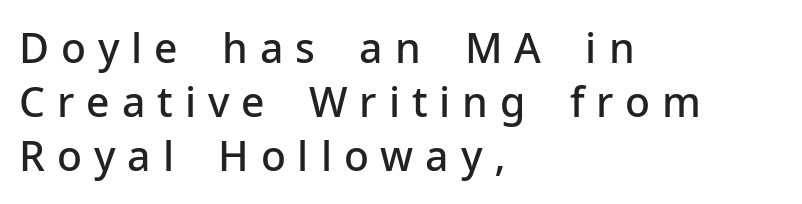
{"serif": "no", "italic": "no", "bold": "semi", "weight": "semibold", "width": "normal", "stroke_contrast": "low", "x_height": "medium", "monospaced": "no", "underline": "no", "align": "left", "line_spacing": "normal", "line_spacing_ratio": 1.32, "letter_spacing": "wide", "letter_spacing_em": 0.29, "glyph_px": 41}
